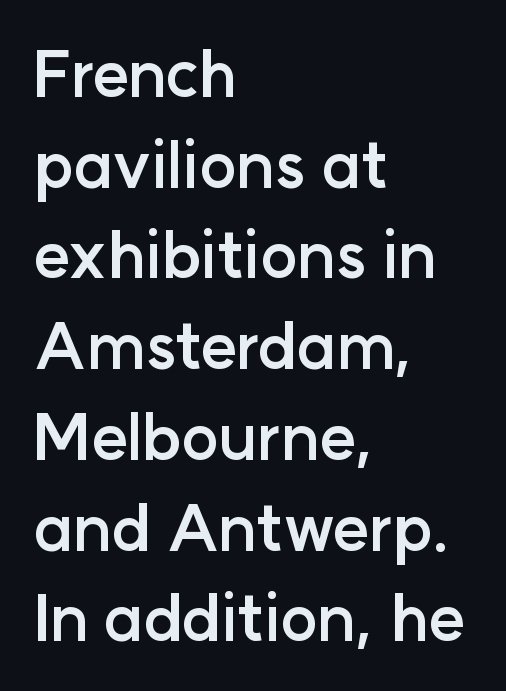
The passage is arranged the way most books set body copy — flush left. The letters are bold, with thick, heavy strokes. This block has exactly the height ordinary leading produces. What kind of face is this? One without serifs — a sans.
